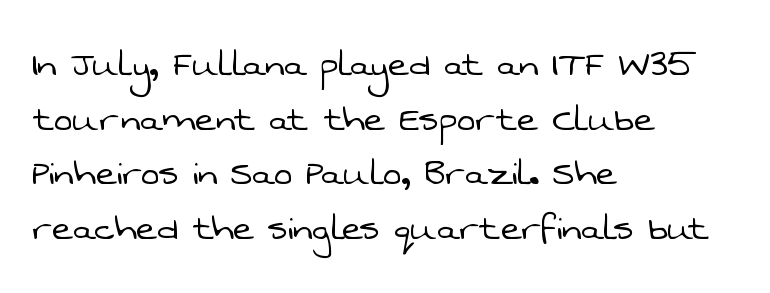
Is this a heavy cut? Hardly; it is regular or lighter. Each letter keeps its own natural width here, so spacing adapts to shape. Inter-character spacing is left at the font's built-in metrics. The zone under the glyphs is completely vacant.
